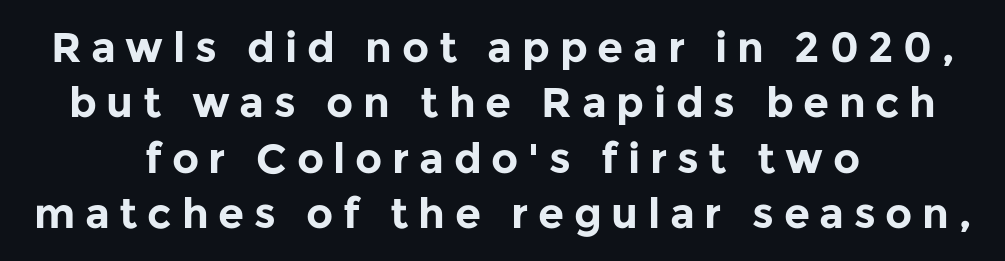
{"serif": "no", "italic": "no", "bold": "yes", "weight": "bold", "width": "normal", "stroke_contrast": "low", "x_height": "medium", "monospaced": "no", "underline": "no", "align": "center", "line_spacing": "normal", "line_spacing_ratio": 1.32, "letter_spacing": "wide", "letter_spacing_em": 0.23, "glyph_px": 42}
